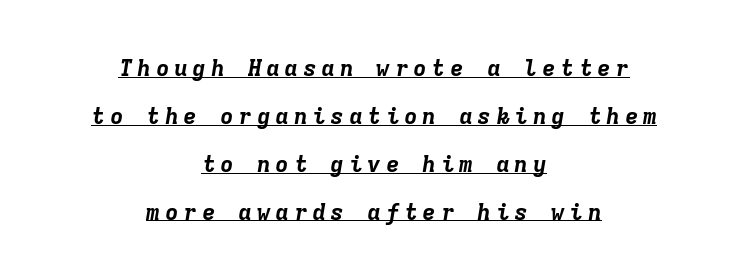
Q: Is the text bold? A: Yes.
Q: Is the text italic (slanted)? A: Yes, it leans right by about 9 degrees.
Q: Is the text underlined? A: Yes.
Q: How is the paragraph aligned? A: Centered.
Q: Is the spacing between letters normal or unusually wide? A: Unusually wide.
Q: Is the spacing between lines tight, normal or loose? A: Loose.
